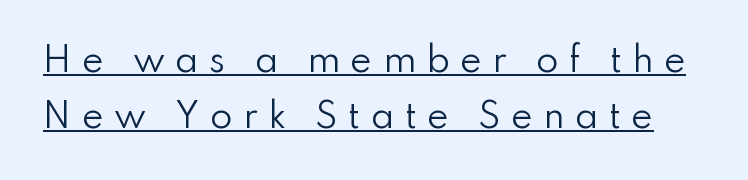
{"serif": "no", "italic": "no", "bold": "no", "weight": "regular", "width": "normal", "stroke_contrast": "low", "x_height": "small", "monospaced": "no", "underline": "yes", "line_spacing": "normal", "line_spacing_ratio": 1.69, "letter_spacing": "wide", "letter_spacing_em": 0.31, "glyph_px": 33}
